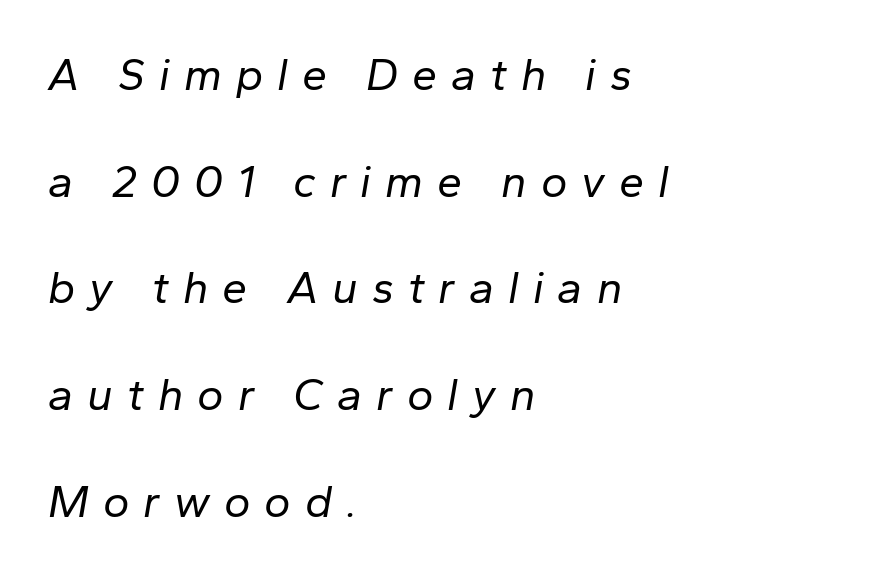
The image shows 45 px regular-weight type, italic (leaning right); set left-aligned, loose line spacing (2.37x), unusually wide letter spacing (+0.31 em), not underlined; low stroke contrast and a medium x-height.
